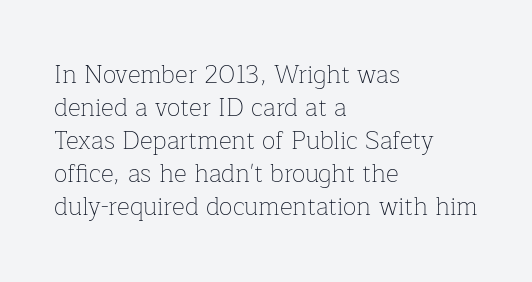
The setting favours the left margin, as ordinary paragraphs usually do. The letters stand upright; this is a roman face. Does the leading feel generous? No, just average. The passage shown has conventional tracking throughout. Each stroke keeps to a modest, everyday thickness or less.
